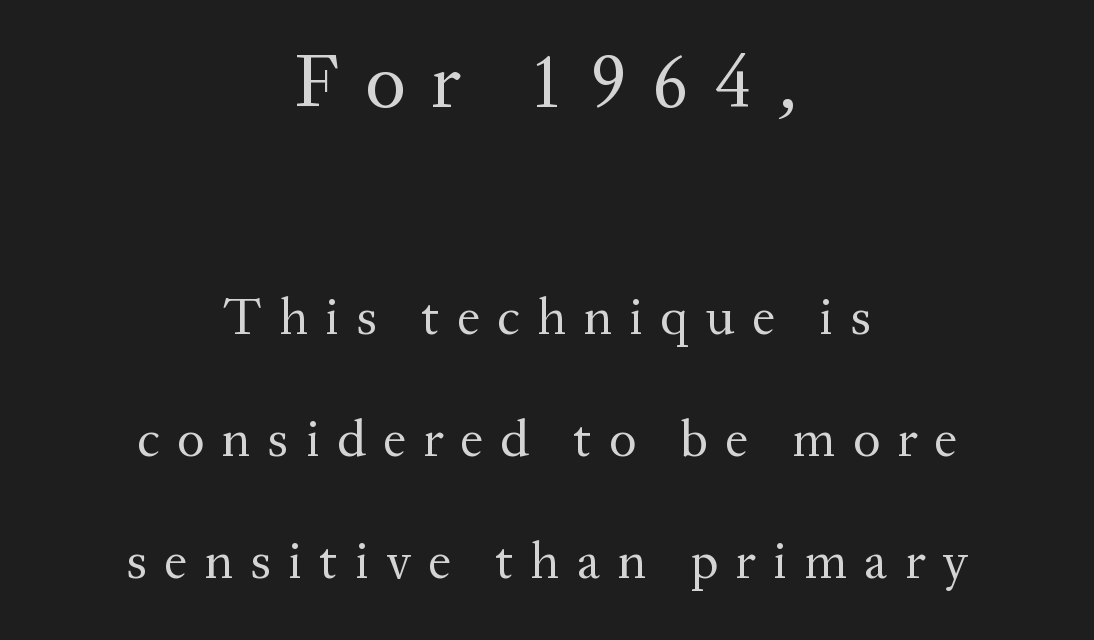
Q: Is the text bold? A: No.
Q: Is the text italic (slanted)? A: No, it is upright.
Q: Is the typeface a serif or a sans-serif typeface? A: Serif.
Q: Is the text underlined? A: No.
Q: How is the paragraph aligned? A: Centered.
Q: Is the spacing between letters normal or unusually wide? A: Unusually wide.
Q: Is the spacing between lines tight, normal or loose? A: Loose.
Q: Which block of text is set in a larger size, the first (top) or the second (bottom)? A: The first (top) one.
Q: Width (condensed, normal, or wide)? A: Normal.
Q: Stroke contrast? A: Medium.
Q: x-height? A: Medium.
Q: Monospaced? A: No.
